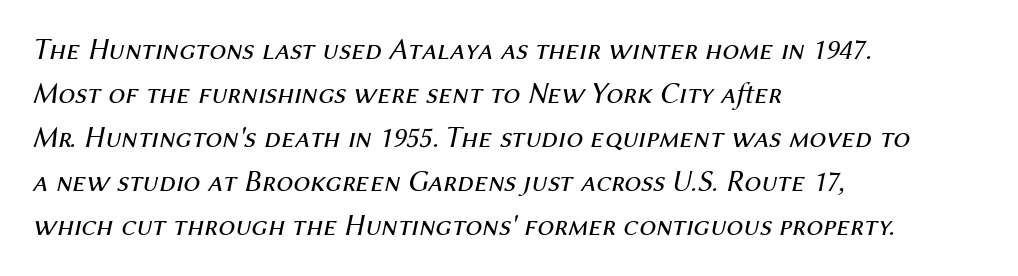
Q: Is the text bold? A: No.
Q: Is the text italic (slanted)? A: Yes, it leans right by about 12 degrees.
Q: Is the text underlined? A: No.
Q: How is the paragraph aligned? A: Left-aligned.
Q: Is the spacing between letters normal or unusually wide? A: Normal.
Q: Is the spacing between lines tight, normal or loose? A: Normal.
Q: Width (condensed, normal, or wide)? A: Normal.
Q: Stroke contrast? A: Medium.
Q: x-height? A: Medium.
Q: Monospaced? A: No.
